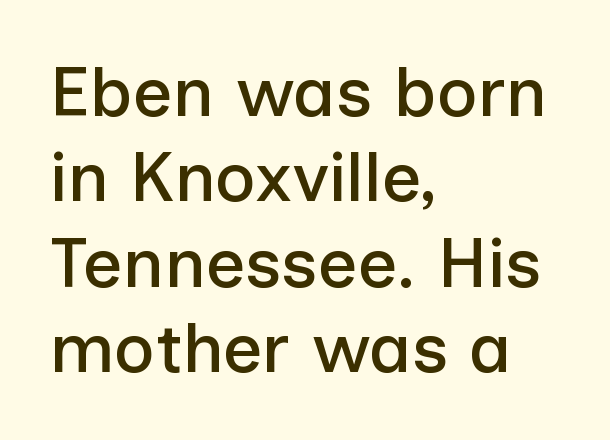
The image shows 70 px sans-serif type, upright; set left-aligned, line spacing 1.22x, normal letter spacing, not underlined; low stroke contrast and a medium x-height.
